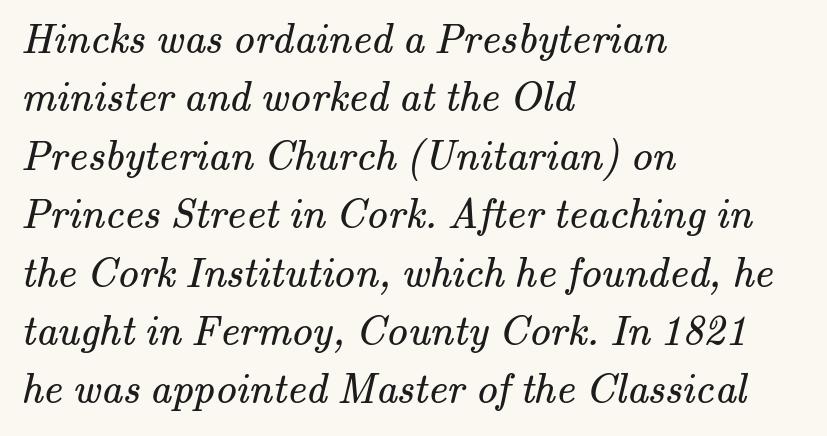
Q: Is the text bold? A: No.
Q: Is the typeface a serif or a sans-serif typeface? A: Serif.
Q: Is the text underlined? A: No.
Q: How is the paragraph aligned? A: Left-aligned.
Q: Is the spacing between letters normal or unusually wide? A: Normal.
Q: Is the spacing between lines tight, normal or loose? A: Normal.
Q: Width (condensed, normal, or wide)? A: Normal.
Q: Stroke contrast? A: Medium.
Q: x-height? A: Small.
Q: Monospaced? A: No.
